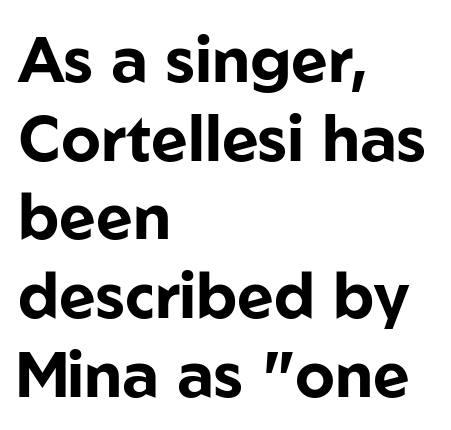
Q: Is the text bold? A: Yes.
Q: Is the text italic (slanted)? A: No, it is upright.
Q: Is the typeface a serif or a sans-serif typeface? A: Sans-serif.
Q: Is the text underlined? A: No.
Q: How is the paragraph aligned? A: Left-aligned.
Q: Is the spacing between letters normal or unusually wide? A: Normal.
Q: Is the spacing between lines tight, normal or loose? A: Normal.
Q: Width (condensed, normal, or wide)? A: Normal.
Q: Stroke contrast? A: Low.
Q: x-height? A: Medium.
Q: Monospaced? A: No.
